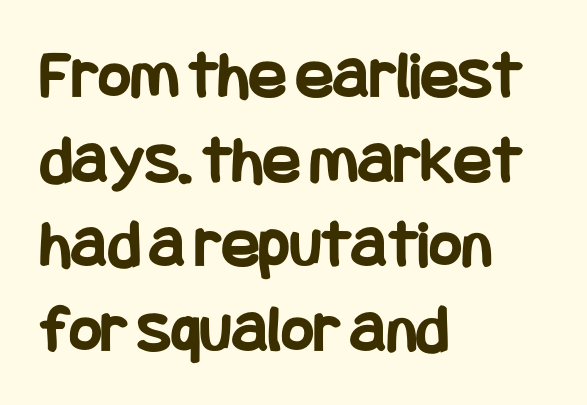
Q: Is the text bold? A: Yes.
Q: Is the text italic (slanted)? A: No, it is upright.
Q: Is the typeface a serif or a sans-serif typeface? A: Sans-serif.
Q: Is the text underlined? A: No.
Q: How is the paragraph aligned? A: Left-aligned.
Q: Is the spacing between letters normal or unusually wide? A: Normal.
Q: Width (condensed, normal, or wide)? A: Condensed.
Q: Stroke contrast? A: Low.
Q: x-height? A: Large.
